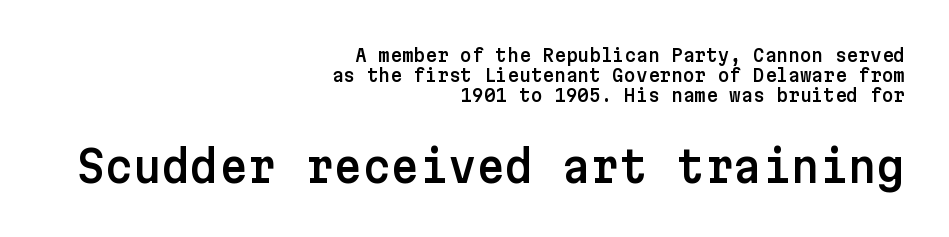
{"serif": "no", "italic": "no", "width": "normal", "stroke_contrast": "low", "x_height": "medium", "underline": "no", "align": "right", "line_spacing": "tight", "line_spacing_ratio": 1.11, "letter_spacing": "normal", "letter_spacing_em": 0.0, "larger_block": "second", "size_ratio": 2.44, "glyph_px": 44}
